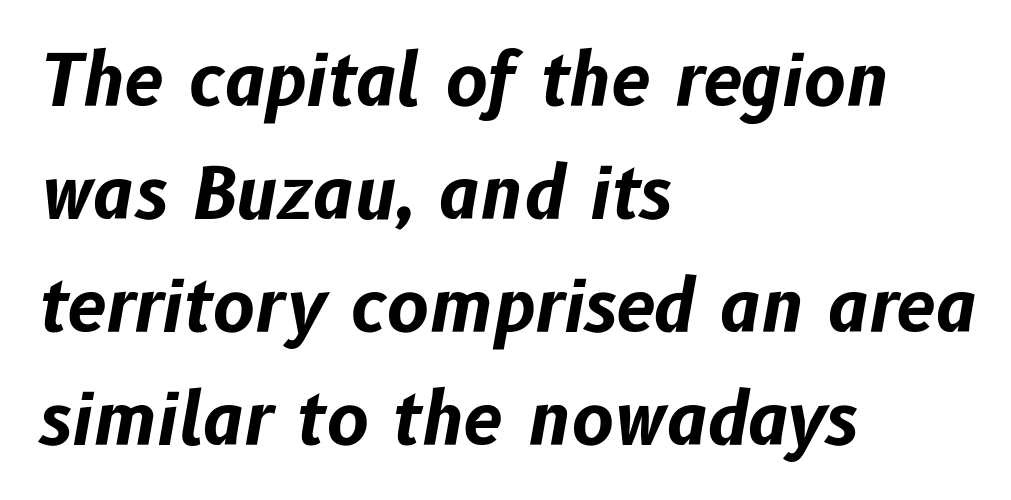
{"italic": "yes", "lean": "right", "slant_degrees": 10, "bold": "yes", "weight": "bold", "width": "normal", "stroke_contrast": "low", "x_height": "medium", "monospaced": "no", "underline": "no", "align": "left", "line_spacing": "normal", "line_spacing_ratio": 1.59, "letter_spacing": "normal", "letter_spacing_em": 0.0, "glyph_px": 71}
